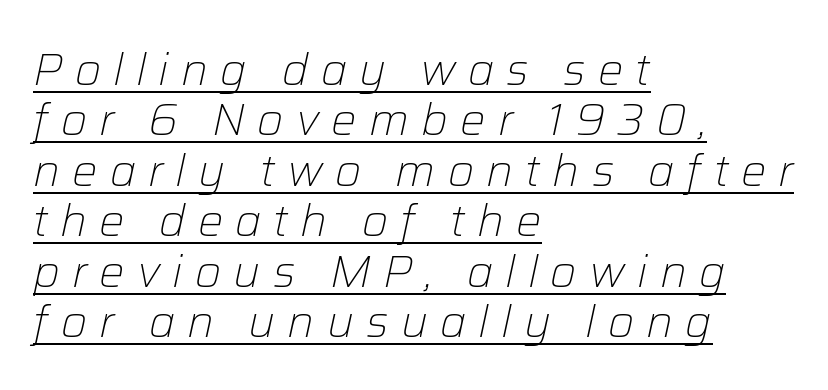
Summary of vertical rhythm: compact, with narrow interline spacing. The compositor pushed each line to the left boundary. Between one letter and the next there's a generous, obvious gap. The specimen includes a rule beneath the text block's lines. Looks like regular typesetting: each glyph gets only the width it needs.
